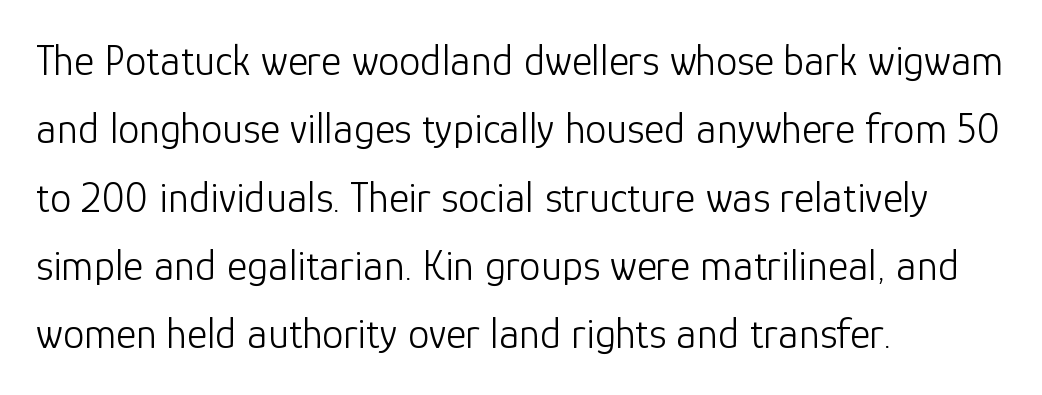
Q: Is the text bold? A: No.
Q: Is the text italic (slanted)? A: No, it is upright.
Q: Is the typeface a serif or a sans-serif typeface? A: Sans-serif.
Q: Is the text underlined? A: No.
Q: How is the paragraph aligned? A: Left-aligned.
Q: Is the spacing between letters normal or unusually wide? A: Normal.
Q: Is the spacing between lines tight, normal or loose? A: Normal.
Q: Width (condensed, normal, or wide)? A: Normal.
Q: Stroke contrast? A: Low.
Q: x-height? A: Medium.
Q: Monospaced? A: No.
